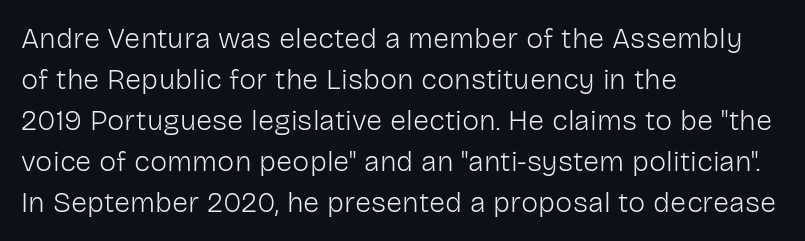
Q: Is the text bold? A: No.
Q: Is the text italic (slanted)? A: No, it is upright.
Q: Is the typeface a serif or a sans-serif typeface? A: Sans-serif.
Q: Is the text underlined? A: No.
Q: How is the paragraph aligned? A: Left-aligned.
Q: Is the spacing between letters normal or unusually wide? A: Normal.
Q: Is the spacing between lines tight, normal or loose? A: Normal.
Q: Width (condensed, normal, or wide)? A: Normal.
Q: Stroke contrast? A: Low.
Q: x-height? A: Medium.
Q: Monospaced? A: No.
